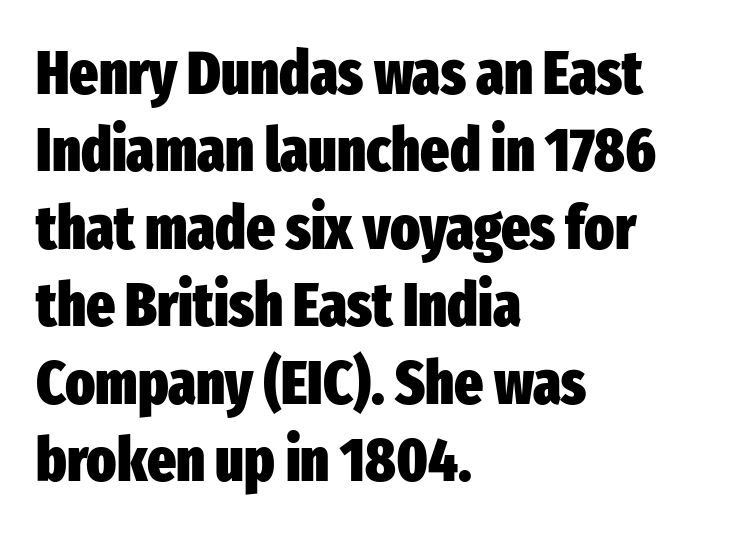
This block has exactly the height ordinary leading produces. The rendering uses a bold face; every stroke is thick and dark. The lettering holds an erect, upright posture throughout. Is this a sans? Yes — the strokes have no serifs. Typeset ragged right — the left edge is the straight one.
